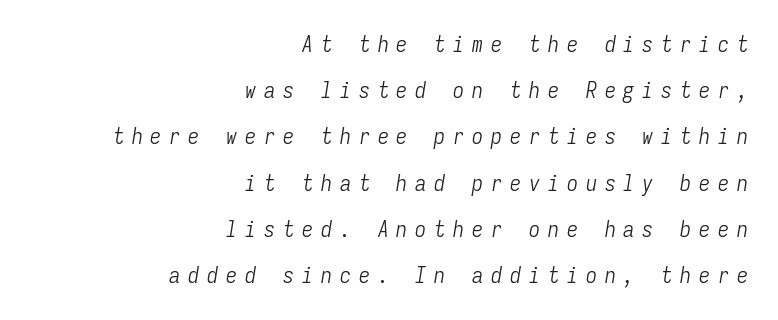
These lines stand farther apart than default settings would place them. Unbolded letterforms with no extra heft. The passage shown leans; its letterforms are oblique. This sample uses expanded letter spacing, leaving extra air between glyphs. A clean baseline with only descenders dipping below it.
